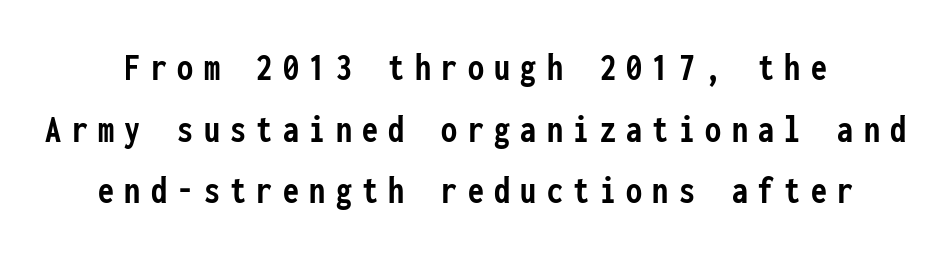
The image shows 40 px semibold, condensed sans-serif type, upright, monospaced; set normal line spacing (1.54x), unusually wide letter spacing (+0.26 em), not underlined; low stroke contrast and a medium x-height.
